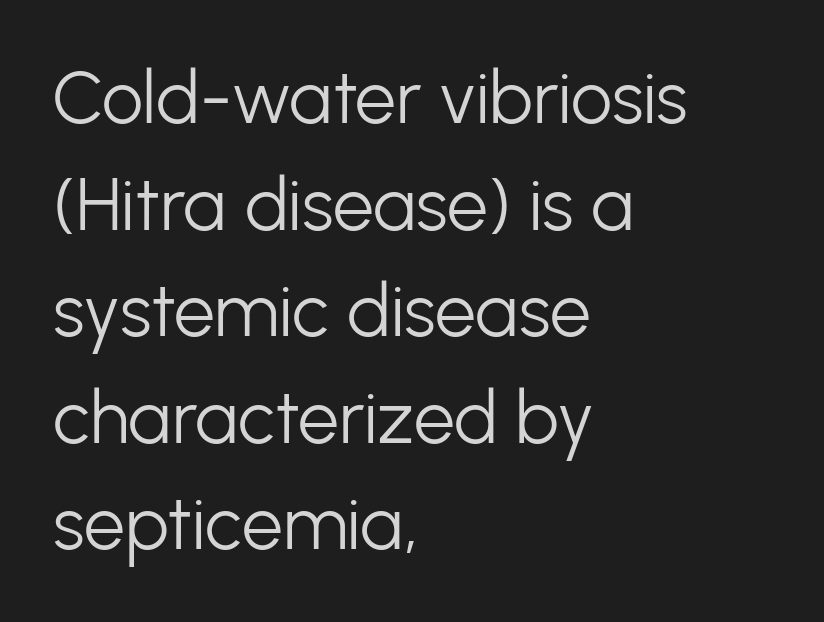
Honestly, the row spacing looks completely unremarkable. Here the designer chose a conventional face with non-uniform glyph widths. The space beneath each line is pristine and unruled. Characters follow at the spacing the type designer built in. Italic: no, the glyphs are upright roman.
